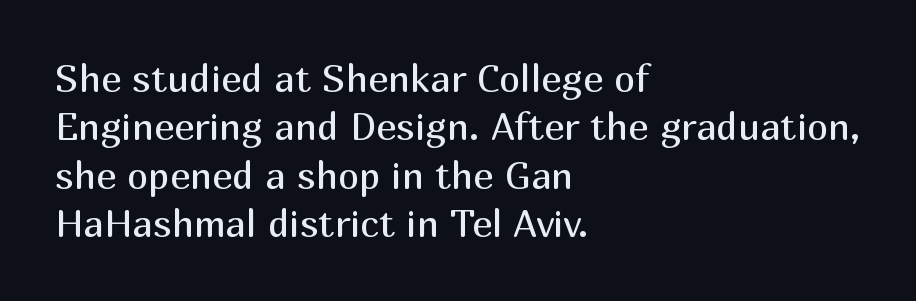
The image shows 38 px regular-weight sans-serif type, upright; set left-aligned, normal line spacing (1.27x), normal letter spacing, not underlined; medium stroke contrast and a medium x-height.
